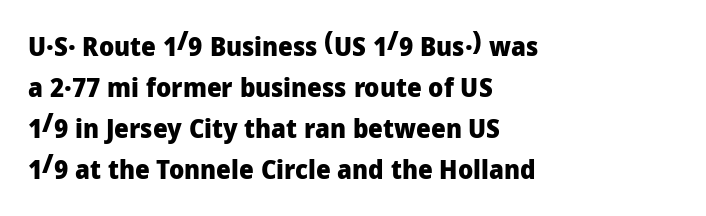
{"italic": "no", "bold": "yes", "underline": "no", "align": "left", "line_spacing": "normal", "line_spacing_ratio": 1.58, "letter_spacing": "normal", "letter_spacing_em": 0.0, "glyph_px": 26}
